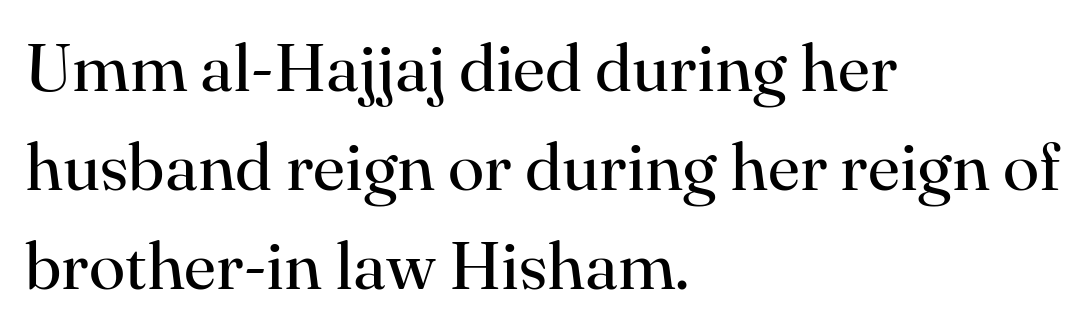
The image shows 67 px regular-weight serif type, upright; set left-aligned, normal line spacing (1.48x), normal letter spacing, not underlined; high stroke contrast and a small x-height.
